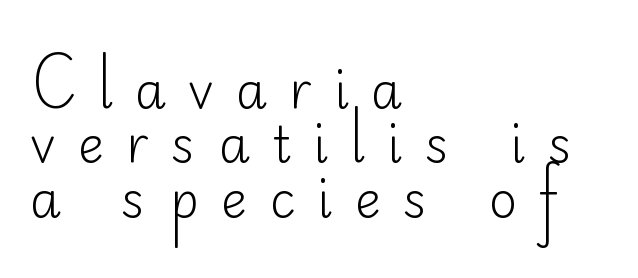
{"serif": "no", "italic": "no", "bold": "no", "weight": "light", "width": "normal", "stroke_contrast": "low", "x_height": "small", "monospaced": "no", "underline": "no", "align": "left", "line_spacing": "tight", "line_spacing_ratio": 1.09, "letter_spacing": "wide", "letter_spacing_em": 0.44, "glyph_px": 50}
